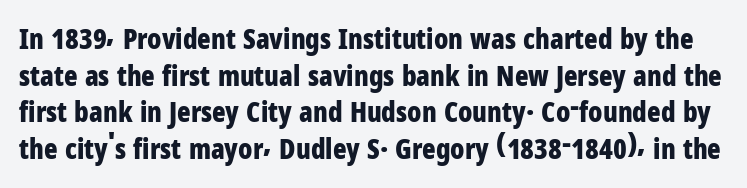
One glance says typical: line gaps are just what's usual. Any mark beneath the type? The region is blank. Heavy-handed strokes throughout: this text is bold. A roman cut, with each character standing at attention. Character widths vary here, with narrow letters taking less room than wide ones.
